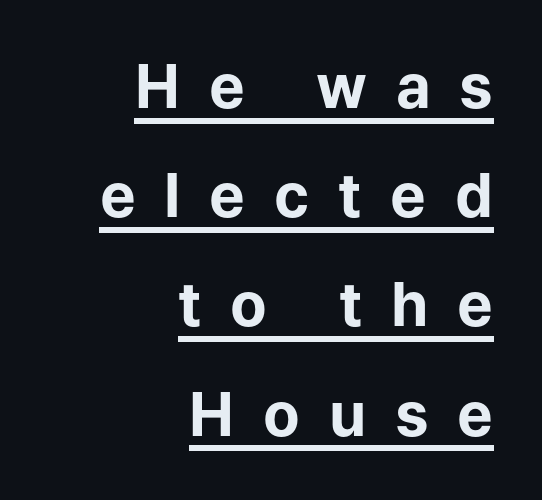
{"serif": "no", "italic": "no", "bold": "yes", "weight": "bold", "width": "normal", "stroke_contrast": "low", "x_height": "medium", "monospaced": "no", "underline": "yes", "align": "right", "line_spacing_ratio": 1.82, "letter_spacing": "wide", "letter_spacing_em": 0.48, "glyph_px": 60}
